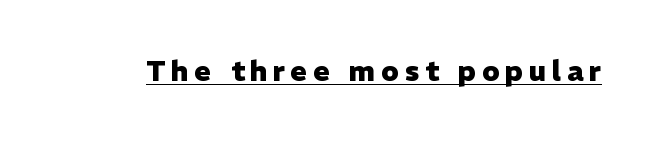
Spacing verdict: proportional, widths tailored to each character. Is the type bold? Yes — the strokes are clearly thick and heavy. The designer went with a sans here, leaving each stem footless. The gaps between neighbouring characters are conspicuously large. What decoration does the sample have? An underline.
